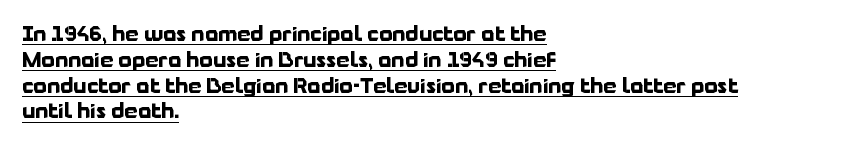
The image shows 21 px bold type, upright; set left-aligned, line spacing 1.23x, normal letter spacing, underlined.
